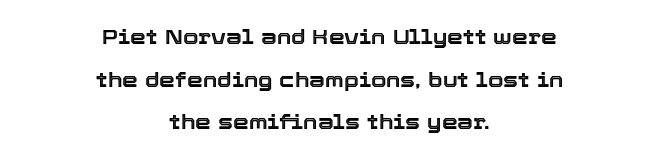
The image shows 20 px text type, upright; set centered, loose line spacing (2.13x), normal letter spacing, not underlined.
